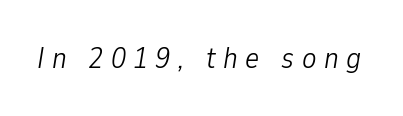
{"italic": "yes", "lean": "right", "slant_degrees": 9, "bold": "no", "weight": "light", "width": "condensed", "stroke_contrast": "low", "x_height": "medium", "monospaced": "no", "underline": "no", "letter_spacing": "wide", "letter_spacing_em": 0.25, "glyph_px": 30}
